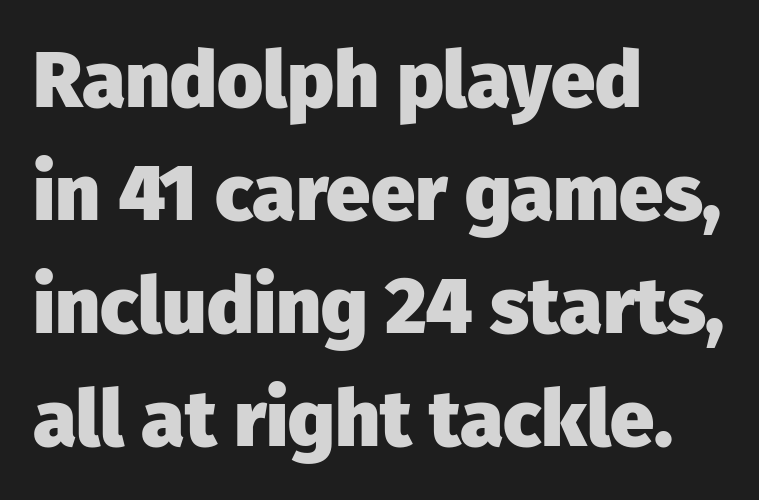
This rendering uses left alignment, leaving the right contour irregular. The face used here is proportionally spaced, like ordinary book or web type. Compared with typical body copy, the letter spacing here is the same. The zone under the glyphs is completely vacant. Leading matches the norm, producing a regular column. The letters stand straight up with perfectly vertical stems.
